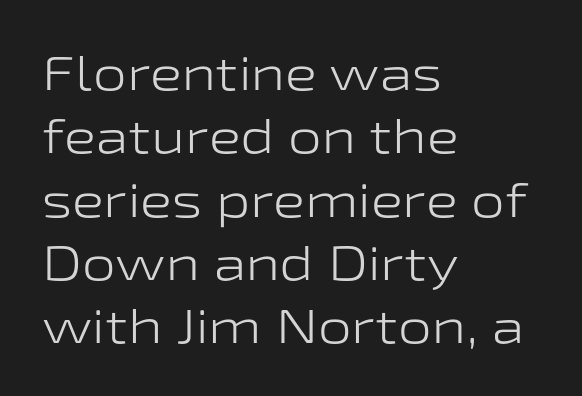
Q: Is the text bold? A: No.
Q: Is the text italic (slanted)? A: No, it is upright.
Q: Is the typeface a serif or a sans-serif typeface? A: Sans-serif.
Q: Is the text underlined? A: No.
Q: How is the paragraph aligned? A: Left-aligned.
Q: Is the spacing between letters normal or unusually wide? A: Normal.
Q: Is the spacing between lines tight, normal or loose? A: Normal.
Q: Width (condensed, normal, or wide)? A: Wide.
Q: Stroke contrast? A: Low.
Q: x-height? A: Medium.
Q: Monospaced? A: No.
